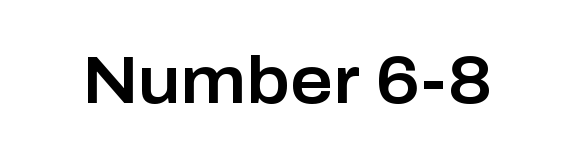
The face used here is rendered with its standard letterfit. Varying glyph widths throughout — classic text-font behaviour. Glance below the letters and you will spot only blank space. Vertical strokes here are truly vertical. A typesetter would label this face a sans.
